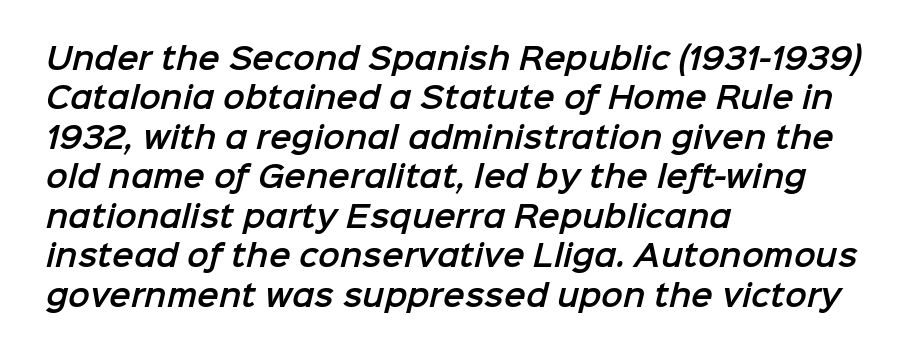
The image shows 29 px sans-serif type; set left-aligned, normal line spacing (1.36x), normal letter spacing, not underlined; low stroke contrast and a medium x-height.
